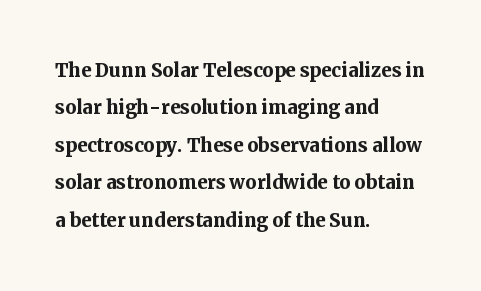
Baseline-to-baseline distance is the conventional proportion of letter height. The typesetter chose a ragged-right arrangement here. The zone under the glyphs is completely vacant. Typesetter's note: full bold, strokes at maximum text heaviness. In terms of posture, this sample is upright. The horizontal fit of the characters is conventional and even.
